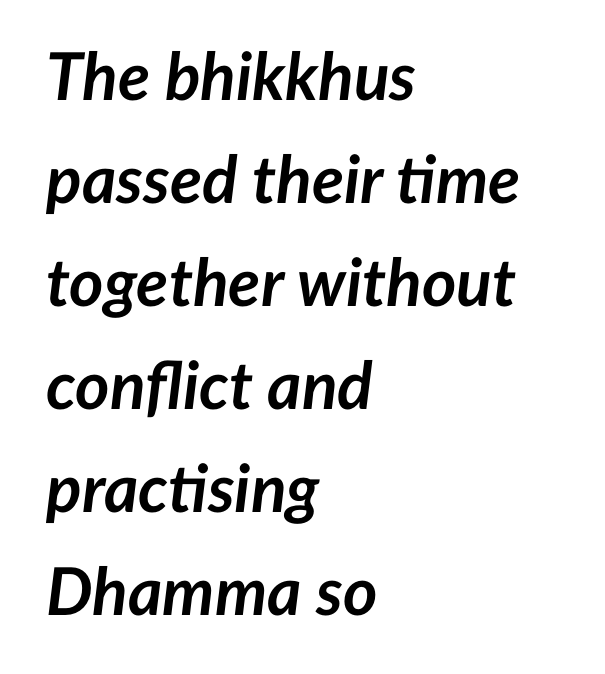
{"italic": "yes", "lean": "right", "slant_degrees": 7, "bold": "yes", "weight": "semibold", "width": "normal", "stroke_contrast": "low", "x_height": "medium", "monospaced": "no", "underline": "no", "align": "left", "line_spacing": "normal", "line_spacing_ratio": 1.56, "letter_spacing": "normal", "letter_spacing_em": 0.0, "glyph_px": 66}
